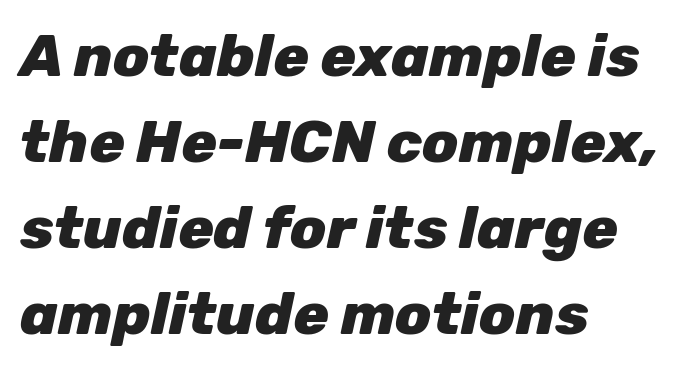
The image shows 59 px heavy type, italic (leaning right); set left-aligned, normal line spacing (1.46x), normal letter spacing, not underlined; low stroke contrast and a medium x-height.
